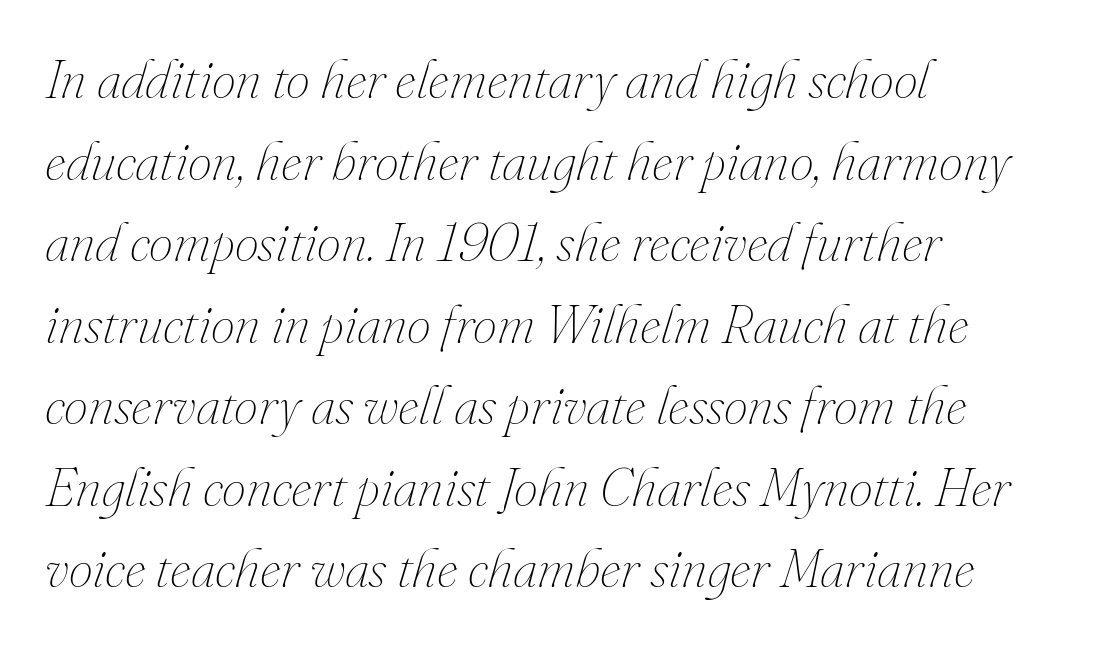
{"italic": "yes", "lean": "right", "slant_degrees": 16, "bold": "no", "weight": "thin", "width": "normal", "stroke_contrast": "medium", "x_height": "small", "monospaced": "no", "underline": "no", "align": "left", "line_spacing": "normal", "line_spacing_ratio": 1.51, "letter_spacing": "normal", "letter_spacing_em": 0.0, "glyph_px": 54}
